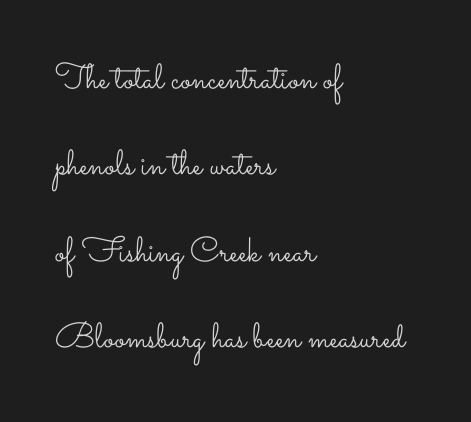
The image shows 35 px light, wide type; set left-aligned, loose line spacing (2.47x), normal letter spacing, not underlined; low stroke contrast and a small x-height.
